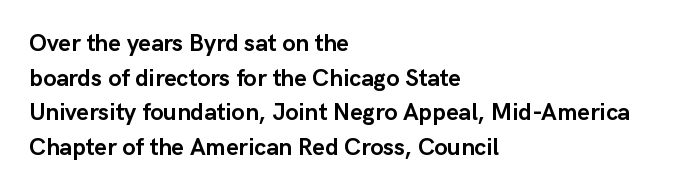
Rule under the text: the space is simply empty. Nothing unusual about the tracking: characters are spaced as the font intends. Leading: standard. This sample uses an upright cut, with every glyph sitting square on the baseline. Set as a true bold cut, around the 700 mark. Line beginnings align vertically; line endings do not.
